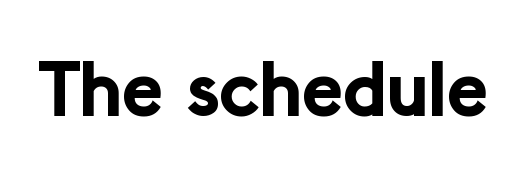
If you drew a line through each stem, it would be perfectly vertical. The line texture is even and compact thanks to regular tracking. Every letter is thick-stroked: bold, no question. Classification — sans serif.
